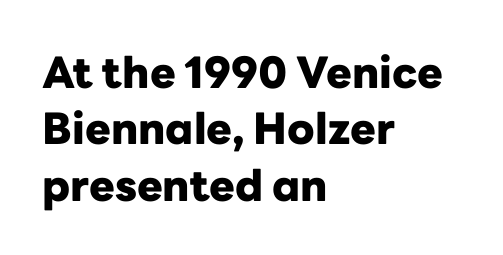
{"serif": "no", "italic": "no", "bold": "yes", "weight": "heavy", "width": "normal", "stroke_contrast": "low", "x_height": "medium", "monospaced": "no", "underline": "no", "align": "left", "line_spacing": "normal", "line_spacing_ratio": 1.31, "letter_spacing": "normal", "letter_spacing_em": 0.0, "glyph_px": 43}
